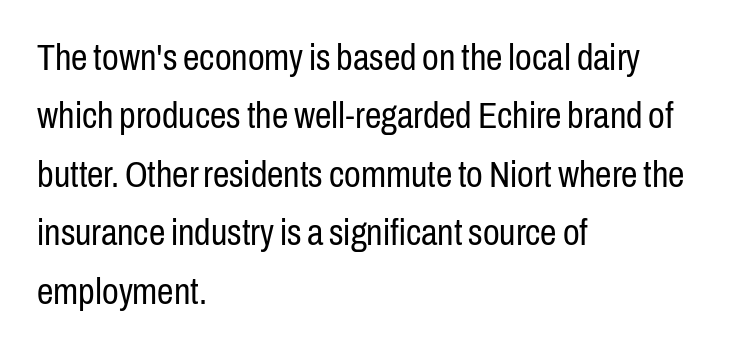
Q: Is the text bold? A: No.
Q: Is the text italic (slanted)? A: No, it is upright.
Q: Is the typeface a serif or a sans-serif typeface? A: Sans-serif.
Q: Is the text underlined? A: No.
Q: How is the paragraph aligned? A: Left-aligned.
Q: Is the spacing between letters normal or unusually wide? A: Normal.
Q: Is the spacing between lines tight, normal or loose? A: Normal.
Q: Width (condensed, normal, or wide)? A: Condensed.
Q: Stroke contrast? A: Low.
Q: x-height? A: Medium.
Q: Monospaced? A: No.
